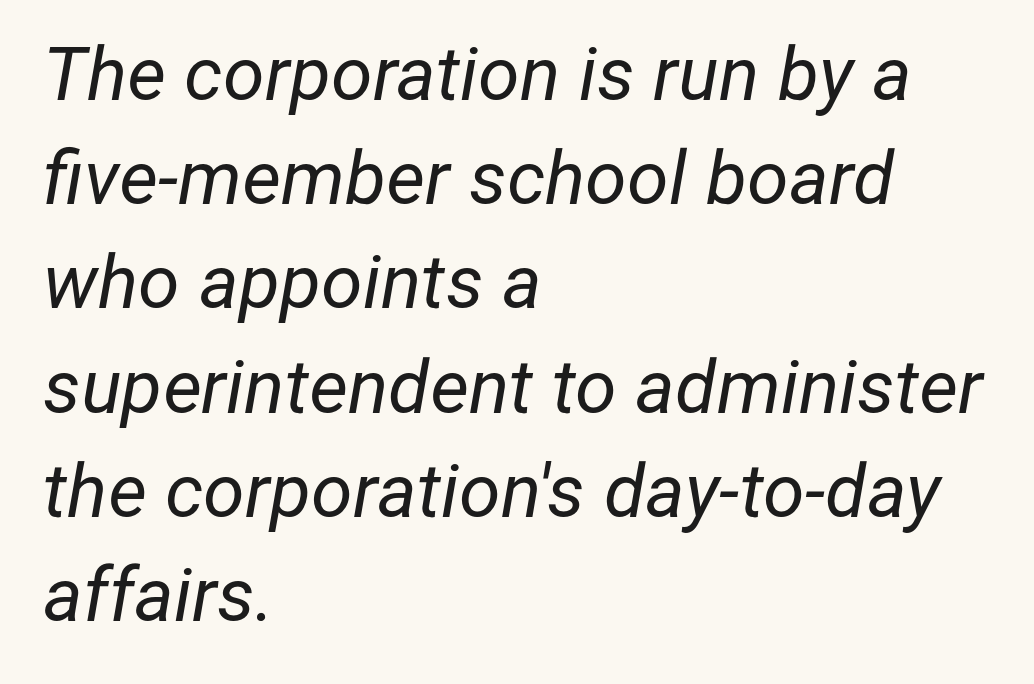
The cut favours lightness, reaching ordinary text weight at its darkest. These lines keep a tight, regular rhythm from letter to letter. A student would call this left alignment; a typographer would say flush left, rag right. The block of text has a typical density, with ordinary space between rows.
